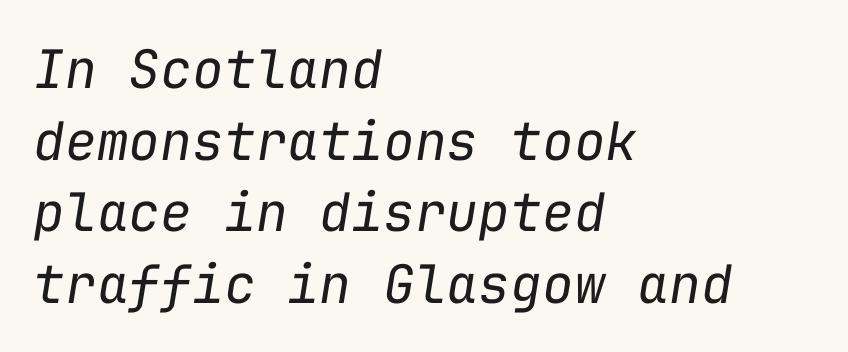
{"italic": "yes", "lean": "right", "slant_degrees": 9, "bold": "no", "weight": "regular", "width": "normal", "stroke_contrast": "low", "x_height": "medium", "monospaced": "yes", "underline": "no", "align": "left", "line_spacing": "normal", "line_spacing_ratio": 1.35, "letter_spacing": "normal", "letter_spacing_em": 0.0, "glyph_px": 53}
